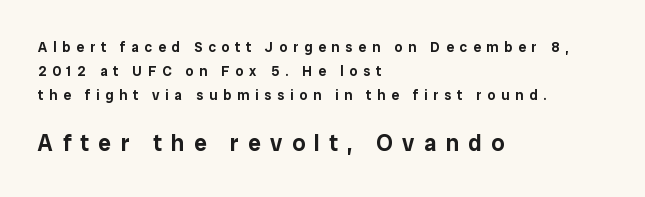
Q: Is the text italic (slanted)? A: No, it is upright.
Q: Is the text underlined? A: No.
Q: How is the paragraph aligned? A: Left-aligned.
Q: Is the spacing between letters normal or unusually wide? A: Unusually wide.
Q: Is the spacing between lines tight, normal or loose? A: Normal.
Q: Which block of text is set in a larger size, the first (top) or the second (bottom)? A: The second (bottom) one.
